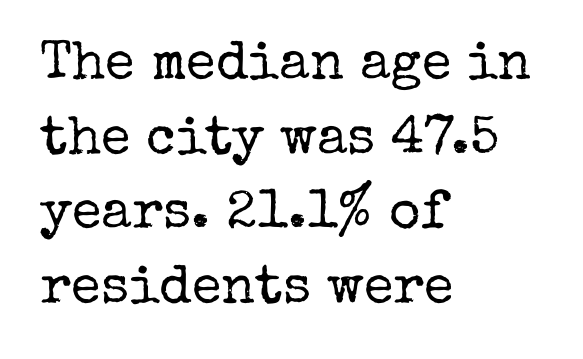
Q: Is the text bold? A: No.
Q: Is the text italic (slanted)? A: No, it is upright.
Q: Is the typeface a serif or a sans-serif typeface? A: Serif.
Q: Is the text underlined? A: No.
Q: How is the paragraph aligned? A: Left-aligned.
Q: Is the spacing between letters normal or unusually wide? A: Normal.
Q: Is the spacing between lines tight, normal or loose? A: Normal.
Q: Width (condensed, normal, or wide)? A: Normal.
Q: Stroke contrast? A: Low.
Q: x-height? A: Medium.
Q: Monospaced? A: No.
